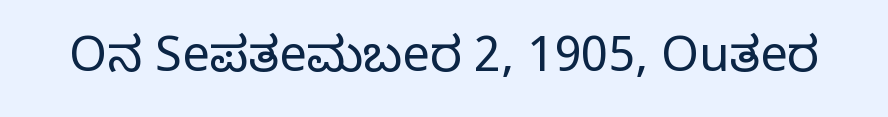
A typesetter would call this proportional, since set widths differ per character. To sum up the face: it has serifs. In terms of letterspacing, this is plain default setting. Every character sits straight up, as roman type does. Each stroke keeps to a modest, everyday thickness or less. Descender tails drop into unmarked territory.
